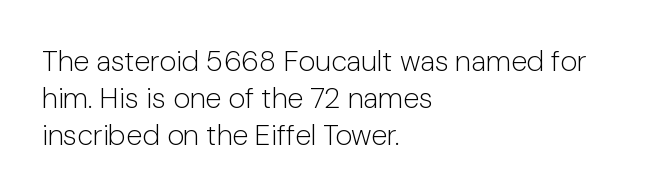
{"serif": "no", "italic": "no", "bold": "no", "weight": "light", "width": "normal", "stroke_contrast": "low", "x_height": "medium", "monospaced": "no", "underline": "no", "align": "left", "line_spacing": "normal", "line_spacing_ratio": 1.27, "letter_spacing": "normal", "letter_spacing_em": 0.0, "glyph_px": 29}
